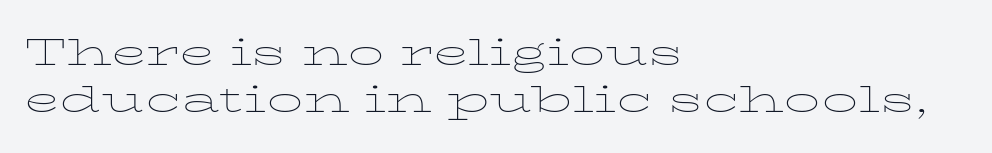
Q: Is the text bold? A: No.
Q: Is the text italic (slanted)? A: No, it is upright.
Q: Is the typeface a serif or a sans-serif typeface? A: Serif.
Q: Is the text underlined? A: No.
Q: How is the paragraph aligned? A: Left-aligned.
Q: Is the spacing between letters normal or unusually wide? A: Normal.
Q: Is the spacing between lines tight, normal or loose? A: Normal.
Q: Width (condensed, normal, or wide)? A: Wide.
Q: Stroke contrast? A: Low.
Q: x-height? A: Medium.
Q: Monospaced? A: No.
